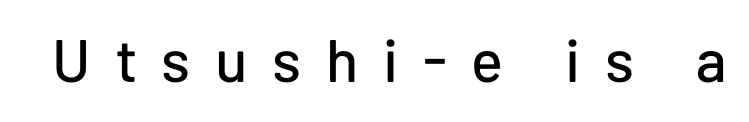
The image shows 60 px sans-serif type, upright; set unusually wide letter spacing (+0.41 em), not underlined; low stroke contrast and a medium x-height.
